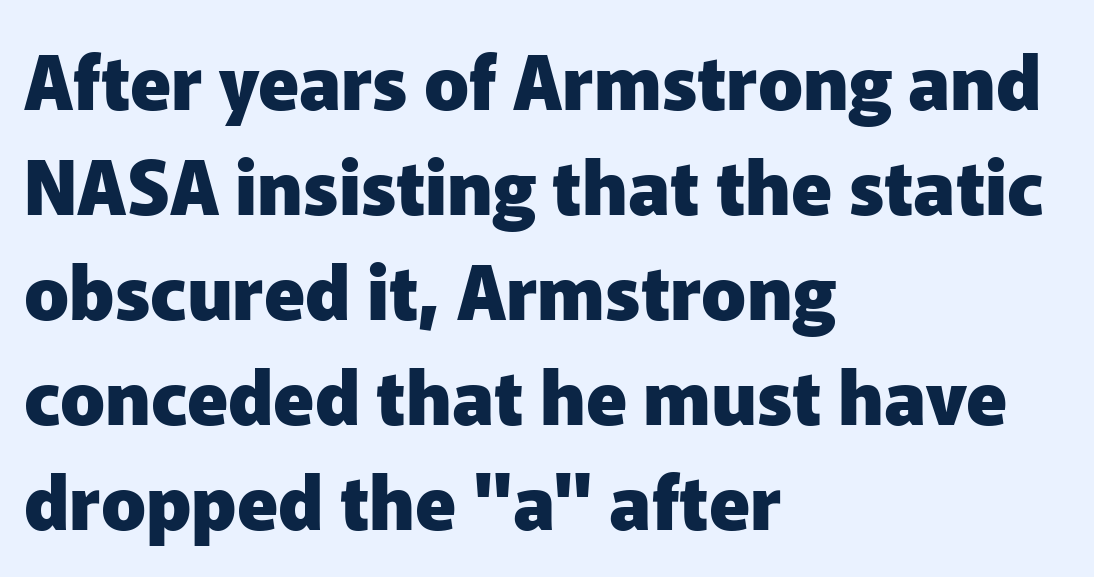
{"serif": "no", "italic": "no", "bold": "yes", "weight": "heavy", "width": "normal", "stroke_contrast": "low", "x_height": "medium", "monospaced": "no", "underline": "no", "align": "left", "line_spacing": "normal", "line_spacing_ratio": 1.42, "letter_spacing": "normal", "letter_spacing_em": 0.0, "glyph_px": 74}
